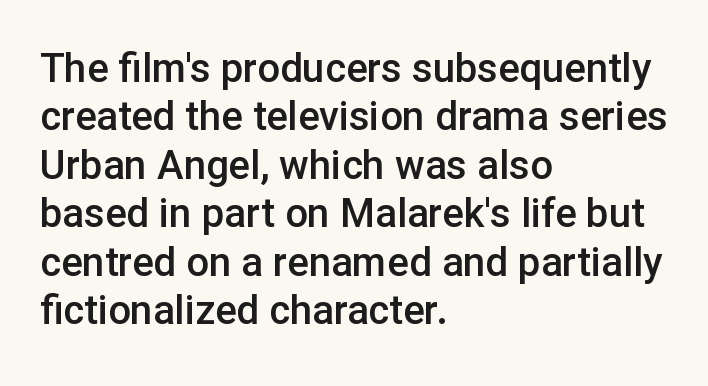
This is the regular roman posture of the typeface. These lines stack with their left ends in a neat column. Underline: absent. Notice the strokes are somewhat thickened but not fully heavy: this is a semibold. Look at the tracking — it's just the regular setting, nothing added.
